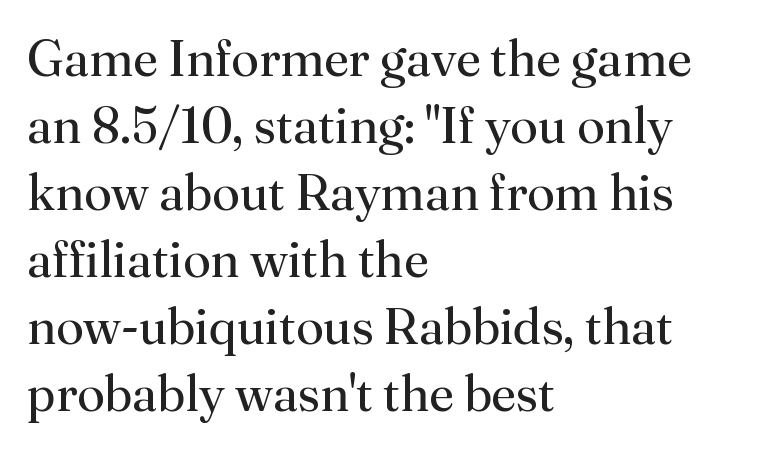
The image shows 50 px regular-weight serif type, upright; set left-aligned, normal line spacing (1.34x), normal letter spacing, not underlined; medium stroke contrast and a small x-height.
